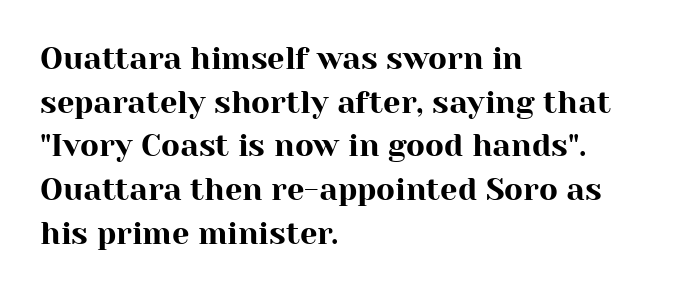
The image shows 31 px serif type, upright; set left-aligned, normal line spacing (1.41x), normal letter spacing, not underlined; high stroke contrast and a medium x-height.
